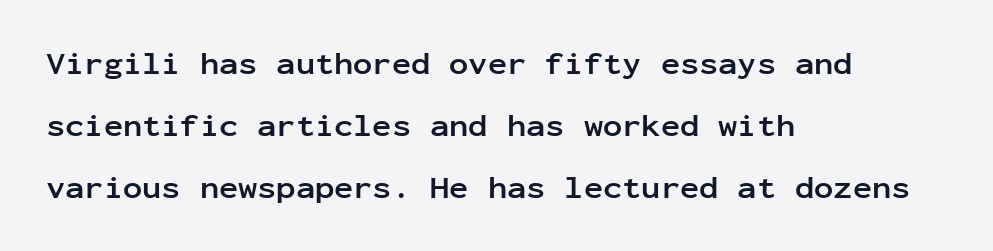
The image shows 32 px semibold sans-serif type, upright, monospaced; set left-aligned, loose line spacing (1.93x), normal letter spacing, not underlined; low stroke contrast and a medium x-height.
